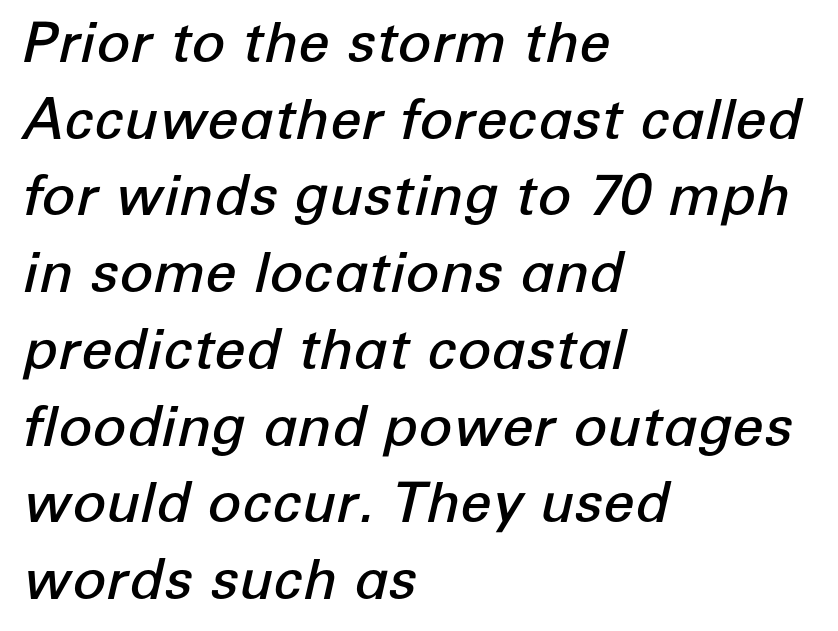
The image shows 56 px semibold type, italic (leaning right); set left-aligned, normal line spacing (1.37x), normal letter spacing, not underlined; low stroke contrast and a medium x-height.
